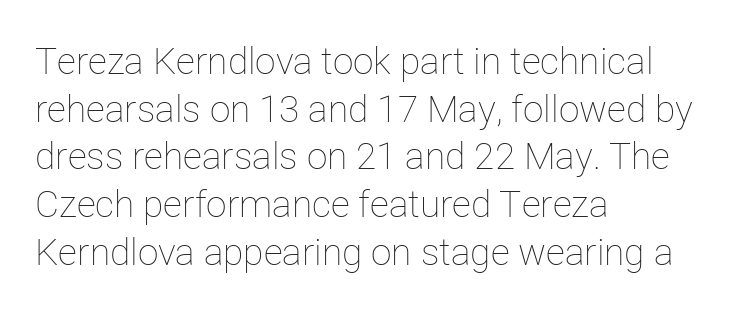
Vertical spacing — default. Short and long lines alike share a common starting point at left. Varying glyph widths throughout — classic text-font behaviour. Do the letters lean? They stand straight.
